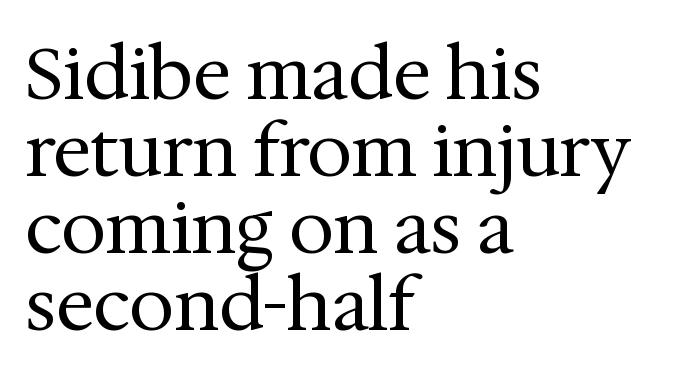
The image shows 72 px regular-weight serif type, upright; set left-aligned, tight line spacing (1.07x), normal letter spacing, not underlined; medium stroke contrast and a medium x-height.
